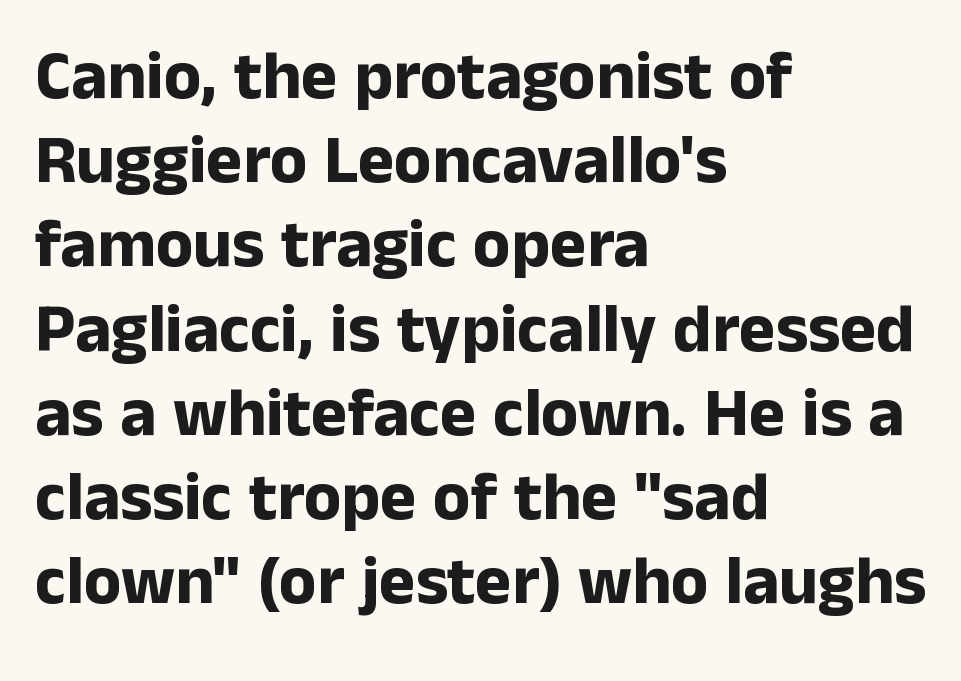
The rendering shows plain stroke endings on the letterforms — a sans-serif design. This is the regular roman posture of the typeface. The characters look thick and weighty, a clear bold. The rag falls on the right side of this text block.
